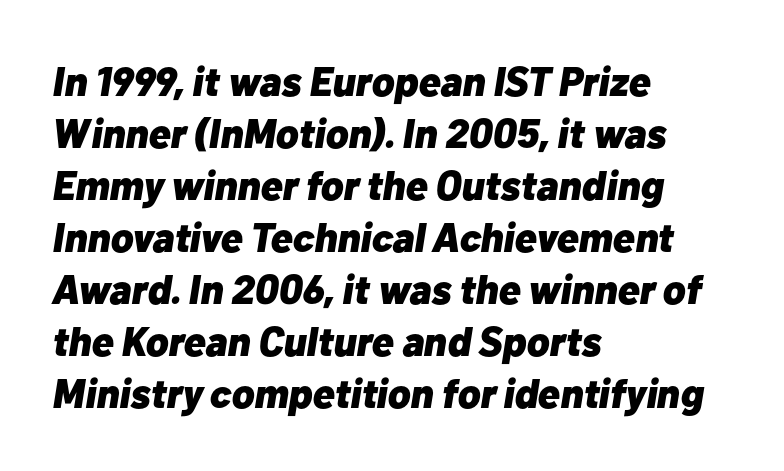
Does the leading feel generous? No, just average. Each word holds together tightly as a unit, with standard inter-letter gaps. The axis of the letterforms is tilted away from vertical. Looks like regular typesetting: each glyph gets only the width it needs. Compared with an ordinary text face, these strokes are far heavier — a full bold.
